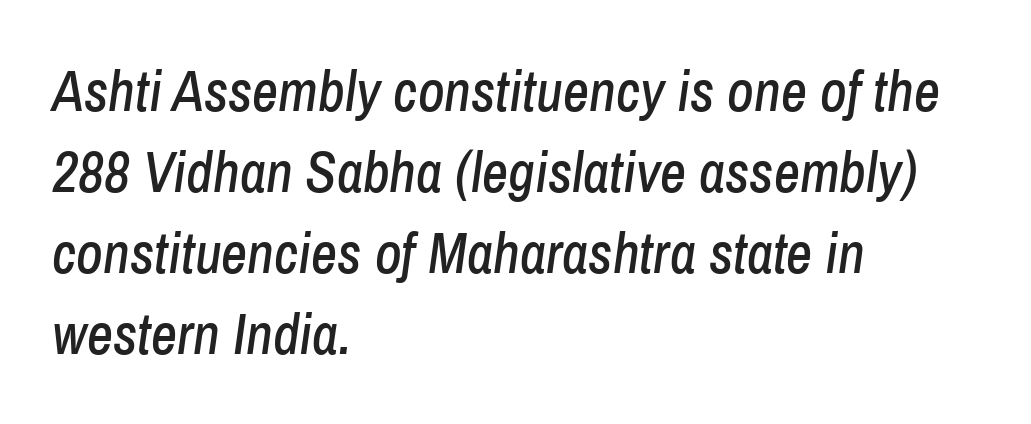
The image shows 57 px condensed type, italic (leaning right); set left-aligned, normal line spacing (1.42x), normal letter spacing, not underlined; low stroke contrast and a medium x-height.
